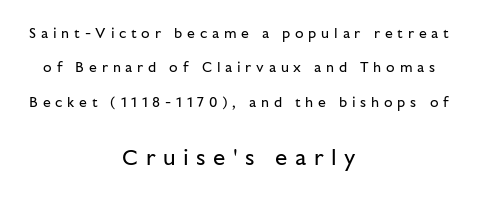
The image shows 22 px text type, upright; set centered, loose line spacing (2.46x), unusually wide letter spacing (+0.34 em), not underlined; the second (bottom) block is 1.57x larger.
